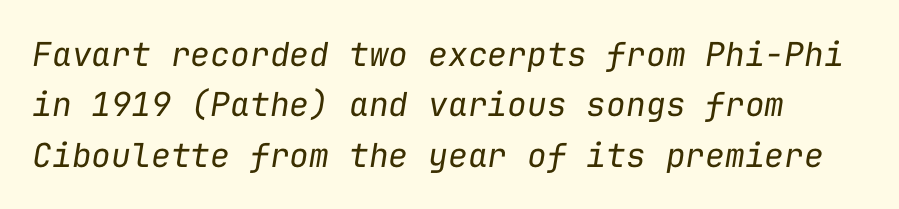
Q: Is the text bold? A: No.
Q: Is the text italic (slanted)? A: Yes, it leans right by about 9 degrees.
Q: Is the text underlined? A: No.
Q: Is the spacing between letters normal or unusually wide? A: Normal.
Q: Is the spacing between lines tight, normal or loose? A: Normal.
Q: Width (condensed, normal, or wide)? A: Normal.
Q: Stroke contrast? A: Low.
Q: x-height? A: Medium.
Q: Monospaced? A: Yes.
